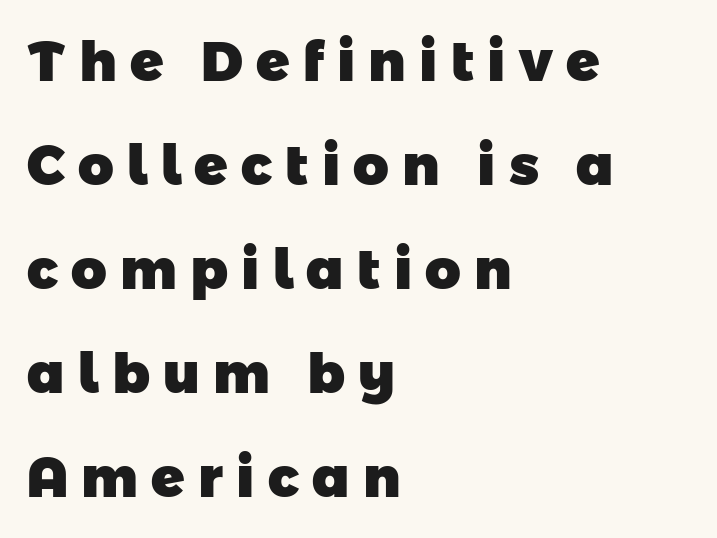
The designer went with a sans here, leaving each stem footless. You could not count columns in this text — the font is proportionally spaced. Heft: maximum for text — a bold. Descenders are the only things crossing below the line.
